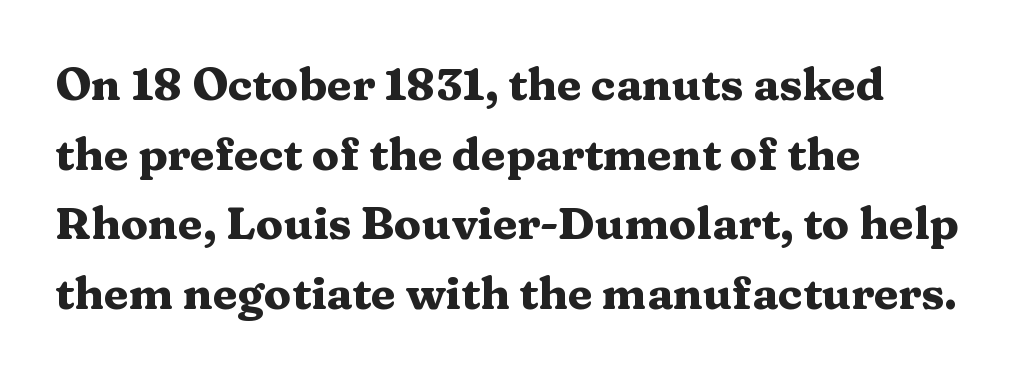
The image shows 45 px heavy, wide serif type, upright; set left-aligned, normal line spacing (1.55x), normal letter spacing, not underlined; medium stroke contrast and a medium x-height.
